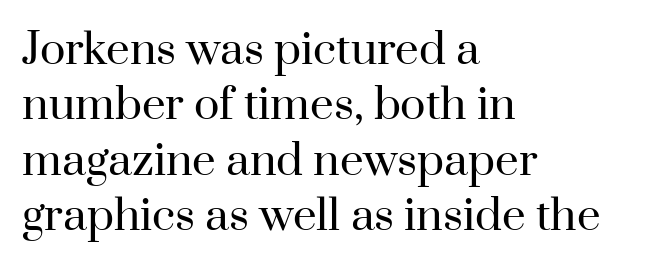
The rag falls on the right side of this text block. Has an underline been added? It has not. The rendering uses natural spacing where letterforms have individual widths. Italic: no, the glyphs are upright roman. Each new line begins a customary step beneath the previous one. Type style note: has serifs.
